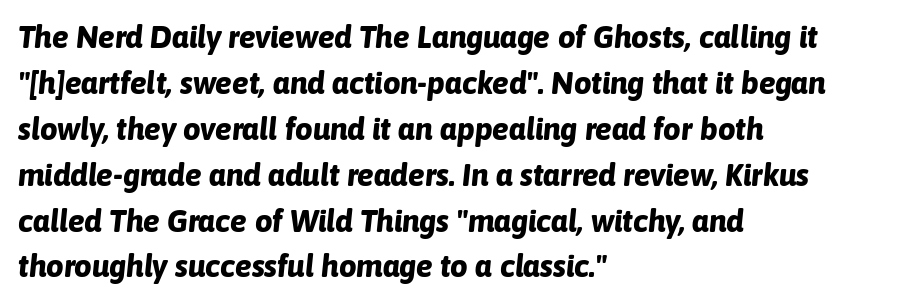
Students, observe: this is what conventionally led text looks like. Students, note that the glyphs here touch the page at normal intervals. Observe the lean: these are italic letterforms. The words here are not underlined. You could not count columns in this text — the font is proportionally spaced.
